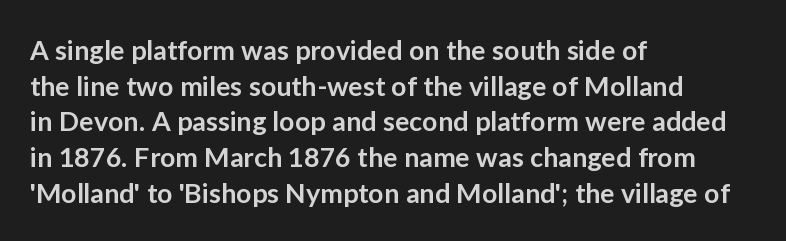
Q: Is the text bold? A: Semi-bold.
Q: Is the text italic (slanted)? A: No, it is upright.
Q: Is the text underlined? A: No.
Q: How is the paragraph aligned? A: Left-aligned.
Q: Is the spacing between letters normal or unusually wide? A: Normal.
Q: Is the spacing between lines tight, normal or loose? A: Normal.
